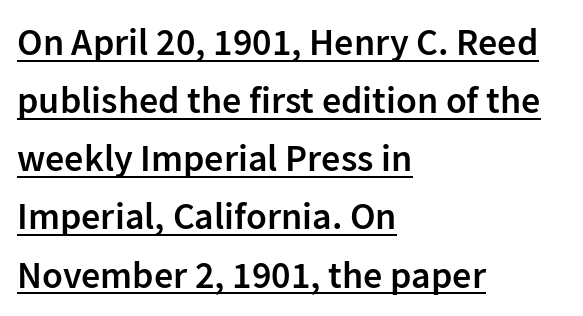
Compared with typical paragraphs, the rows here are spaced about the same. Looks like regular typesetting: each glyph gets only the width it needs. To sum up the face: it is a sans, with no serifs. This is the regular roman posture of the typeface.
